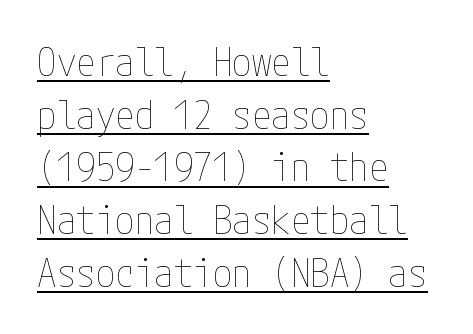
Q: Is the text bold? A: No.
Q: Is the text italic (slanted)? A: No, it is upright.
Q: Is the text underlined? A: Yes.
Q: How is the paragraph aligned? A: Left-aligned.
Q: Is the spacing between letters normal or unusually wide? A: Normal.
Q: Is the spacing between lines tight, normal or loose? A: Normal.
Q: Width (condensed, normal, or wide)? A: Condensed.
Q: Stroke contrast? A: Low.
Q: x-height? A: Medium.
